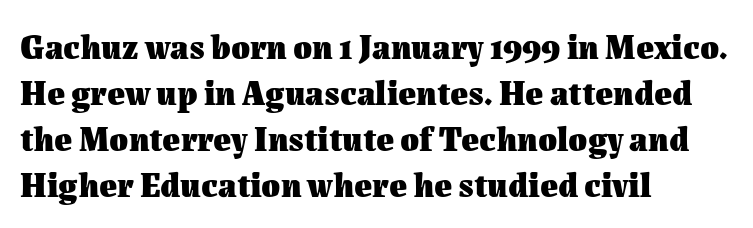
{"italic": "no", "bold": "yes", "weight": "heavy", "width": "normal", "stroke_contrast": "medium", "x_height": "medium", "monospaced": "no", "underline": "no", "align": "left", "line_spacing": "normal", "line_spacing_ratio": 1.35, "letter_spacing": "normal", "letter_spacing_em": 0.0, "glyph_px": 34}
